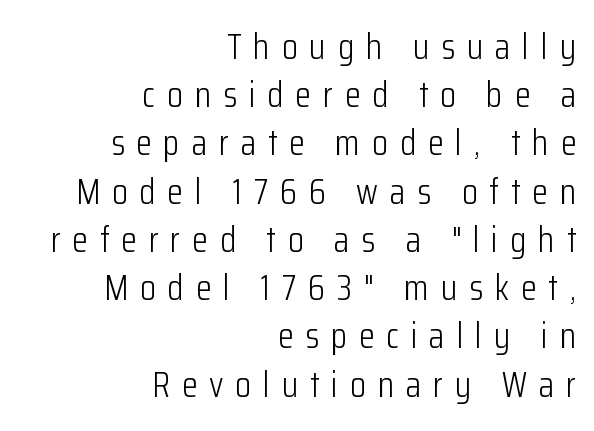
{"serif": "no", "italic": "no", "bold": "no", "weight": "light", "width": "condensed", "stroke_contrast": "low", "x_height": "medium", "monospaced": "no", "underline": "no", "align": "right", "line_spacing": "normal", "line_spacing_ratio": 1.34, "letter_spacing": "wide", "letter_spacing_em": 0.33, "glyph_px": 36}
